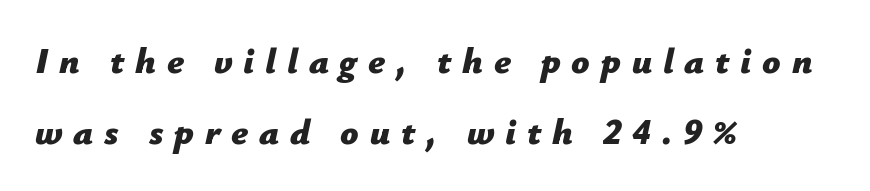
The image shows 36 px bold type, italic (leaning right); set left-aligned, loose line spacing (1.98x), unusually wide letter spacing (+0.3 em), not underlined; low stroke contrast and a medium x-height.
